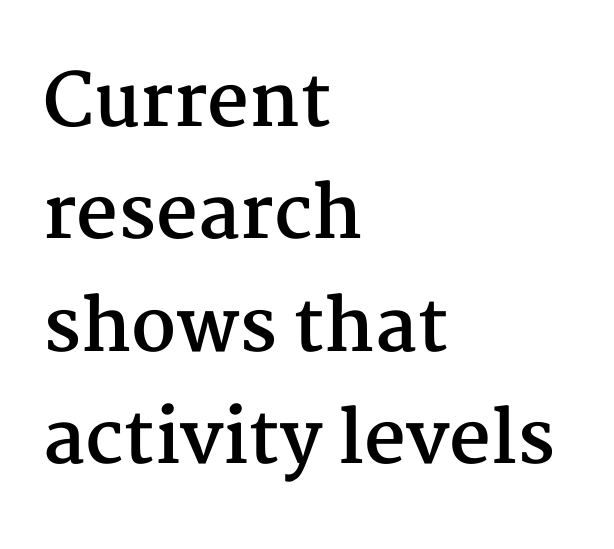
The image shows 73 px semibold serif type, upright; set left-aligned, normal line spacing (1.54x), normal letter spacing, not underlined; medium stroke contrast and a medium x-height.
